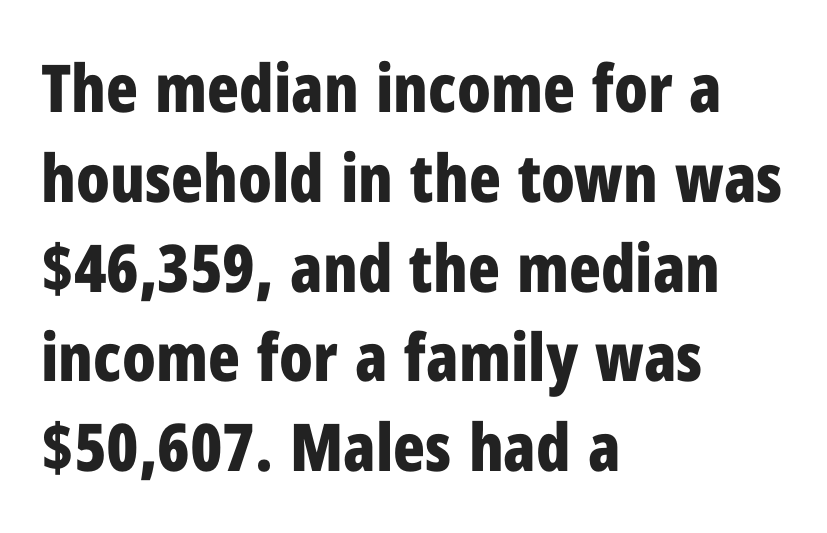
Q: Is the text bold? A: Yes.
Q: Is the text italic (slanted)? A: No, it is upright.
Q: Is the typeface a serif or a sans-serif typeface? A: Sans-serif.
Q: Is the text underlined? A: No.
Q: How is the paragraph aligned? A: Left-aligned.
Q: Is the spacing between letters normal or unusually wide? A: Normal.
Q: Is the spacing between lines tight, normal or loose? A: Normal.
Q: Width (condensed, normal, or wide)? A: Condensed.
Q: Stroke contrast? A: Low.
Q: x-height? A: Medium.
Q: Monospaced? A: No.
